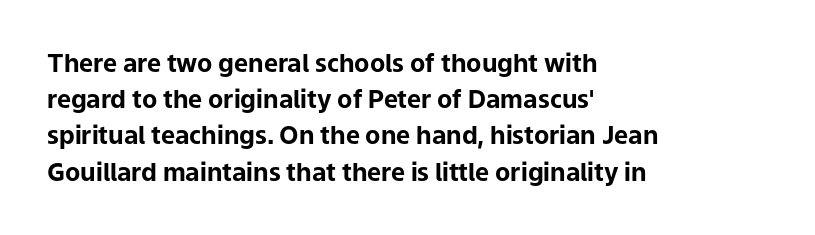
{"italic": "no", "bold": "yes", "underline": "no", "align": "left", "line_spacing": "normal", "line_spacing_ratio": 1.45, "letter_spacing": "normal", "letter_spacing_em": 0.0, "glyph_px": 25}
